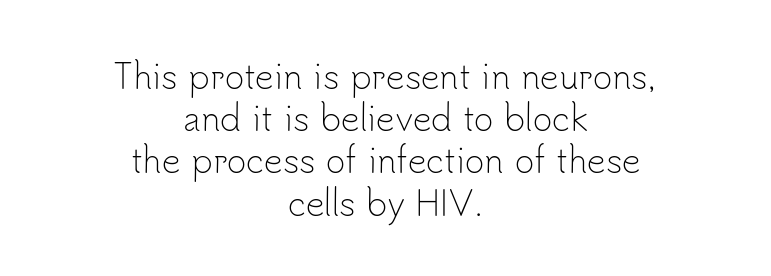
Q: Is the text bold? A: No.
Q: Is the text italic (slanted)? A: No, it is upright.
Q: Is the typeface a serif or a sans-serif typeface? A: Sans-serif.
Q: Is the text underlined? A: No.
Q: How is the paragraph aligned? A: Centered.
Q: Is the spacing between letters normal or unusually wide? A: Normal.
Q: Is the spacing between lines tight, normal or loose? A: Normal.
Q: Width (condensed, normal, or wide)? A: Normal.
Q: Stroke contrast? A: Low.
Q: x-height? A: Small.
Q: Monospaced? A: No.
